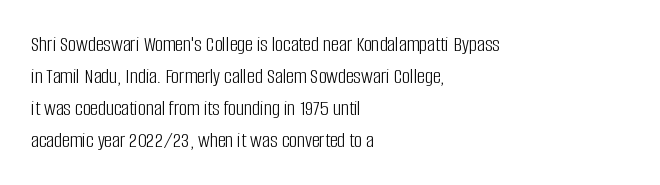
{"italic": "no", "bold": "no", "underline": "no", "align": "left", "line_spacing": "normal", "line_spacing_ratio": 1.45, "letter_spacing": "normal", "letter_spacing_em": 0.0, "glyph_px": 22}
